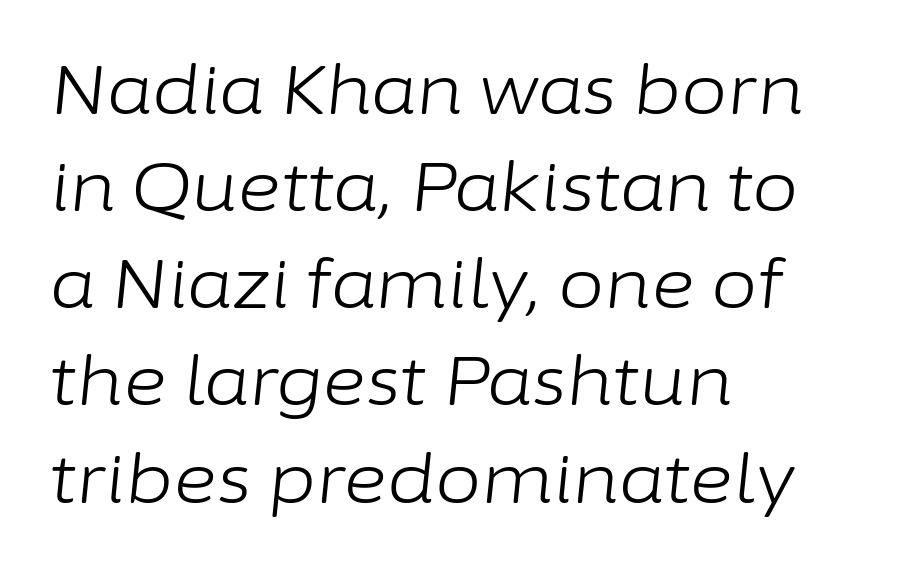
The image shows 67 px light type, italic (leaning right); set left-aligned, normal line spacing (1.45x), normal letter spacing, not underlined; low stroke contrast and a medium x-height.
